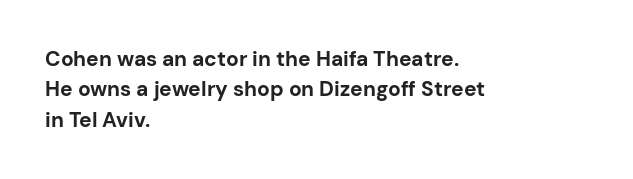
Q: Is the text bold? A: Yes.
Q: Is the text italic (slanted)? A: No, it is upright.
Q: Is the text underlined? A: No.
Q: How is the paragraph aligned? A: Left-aligned.
Q: Is the spacing between letters normal or unusually wide? A: Normal.
Q: Is the spacing between lines tight, normal or loose? A: Normal.
